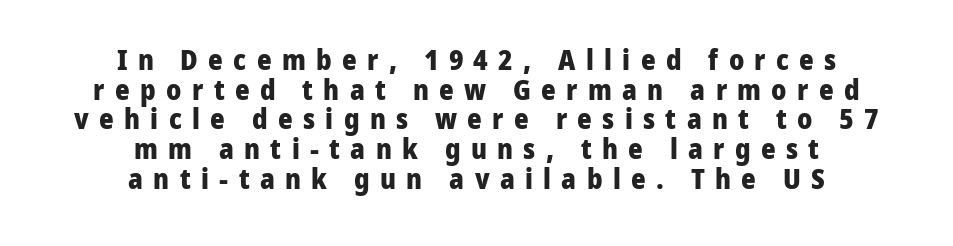
Q: Is the text bold? A: Yes.
Q: Is the text italic (slanted)? A: No, it is upright.
Q: Is the typeface a serif or a sans-serif typeface? A: Sans-serif.
Q: Is the text underlined? A: No.
Q: How is the paragraph aligned? A: Centered.
Q: Is the spacing between letters normal or unusually wide? A: Unusually wide.
Q: Is the spacing between lines tight, normal or loose? A: Tight.
Q: Width (condensed, normal, or wide)? A: Normal.
Q: Stroke contrast? A: Low.
Q: x-height? A: Medium.
Q: Monospaced? A: No.
